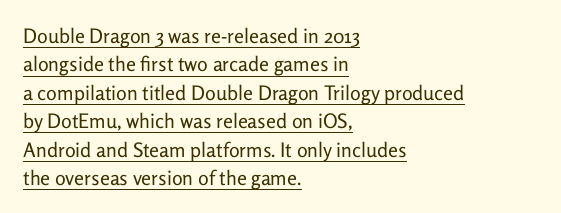
{"italic": "no", "bold": "no", "underline": "yes", "align": "left", "line_spacing": "normal", "line_spacing_ratio": 1.42, "letter_spacing": "normal", "letter_spacing_em": 0.0, "glyph_px": 20}
